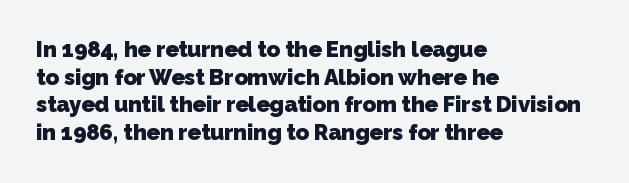
The image shows 22 px bold type; set left-aligned, normal line spacing (1.26x), normal letter spacing, not underlined.
